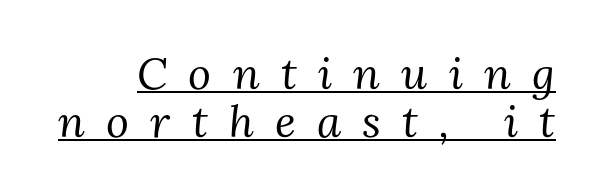
Q: Is the text bold? A: No.
Q: Is the text italic (slanted)? A: Yes, it leans right by about 3 degrees.
Q: Is the typeface a serif or a sans-serif typeface? A: Serif.
Q: Is the text underlined? A: Yes.
Q: Is the spacing between letters normal or unusually wide? A: Unusually wide.
Q: Is the spacing between lines tight, normal or loose? A: Tight.
Q: Width (condensed, normal, or wide)? A: Normal.
Q: Stroke contrast? A: Medium.
Q: x-height? A: Medium.
Q: Monospaced? A: No.
